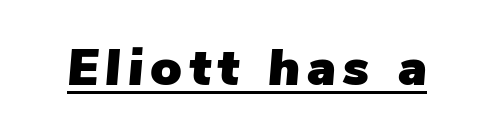
The image shows 52 px text type, italic (leaning right); set underlined; low stroke contrast and a medium x-height.
